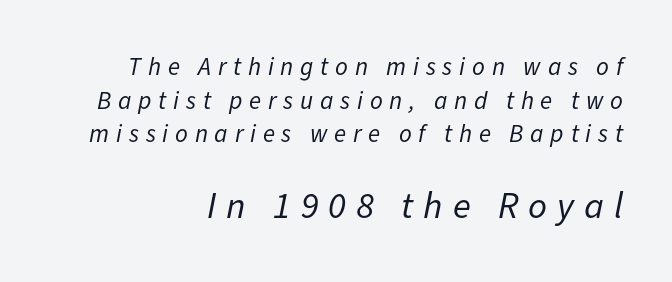
Quick note: underline off. Each word looks stretched out because of the extra space between its letters. If you drew a line through each stem, it would be angled. This sample has the flowing, uneven cadence of proportional lettering.
